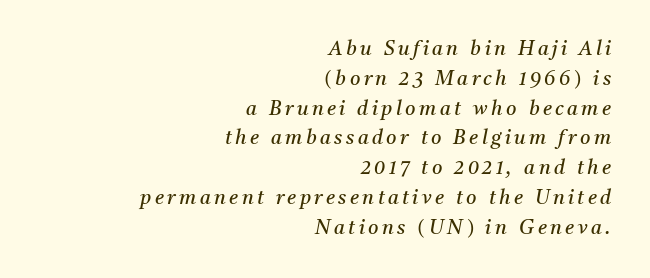
The specimen reads as italic at a glance. No chunkiness to these letters — they're not bold. A clean baseline with only descenders dipping below it. Evenly set lines give the paragraph a standard silhouette. These lines stack with their right ends in a neat column.
